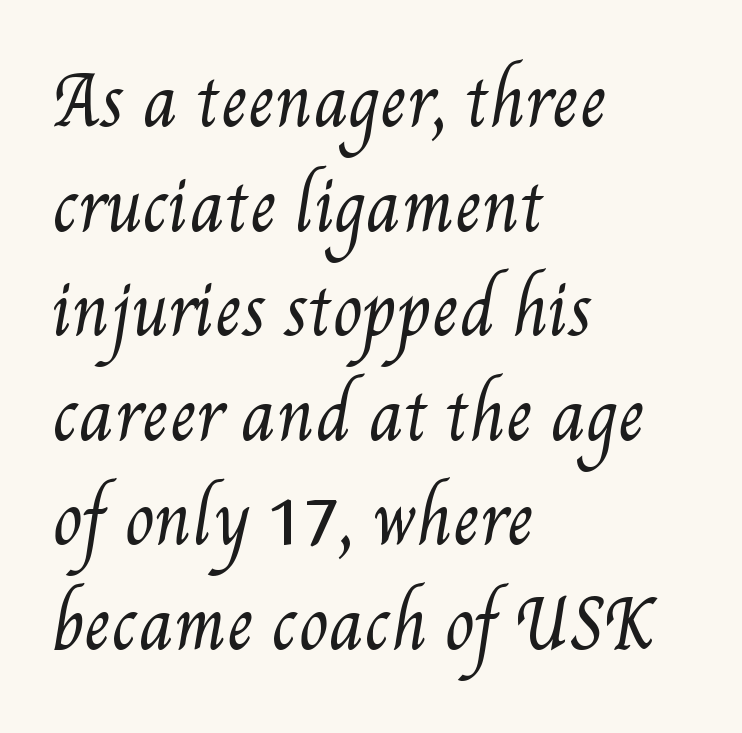
The image shows 67 px regular-weight, condensed type; set left-aligned, normal line spacing (1.56x), normal letter spacing, not underlined; medium stroke contrast and a small x-height.
